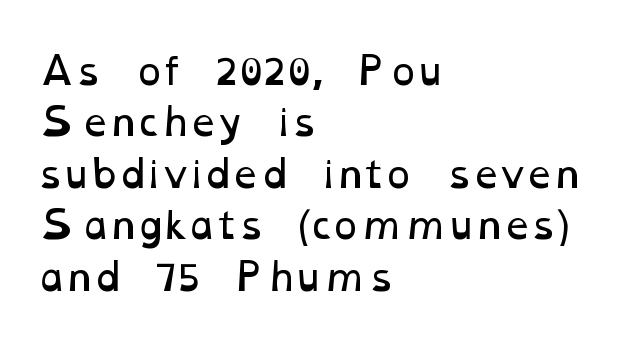
The gap between lines stays unmarked. Compared with a centered layout, this one pins lines to the left instead. Each word holds together tightly as a unit, with standard inter-letter gaps. Character widths vary here, with narrow letters taking less room than wide ones. The characters are drawn with everyday or finer stroke widths. Whoever set this chose a conventional vertical rhythm.
